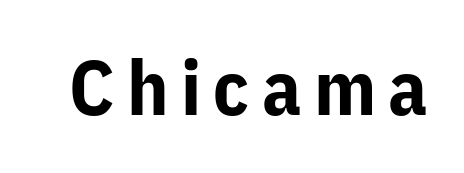
Q: Is the text bold? A: Yes.
Q: Is the text italic (slanted)? A: No, it is upright.
Q: Is the typeface a serif or a sans-serif typeface? A: Sans-serif.
Q: Is the text underlined? A: No.
Q: Width (condensed, normal, or wide)? A: Normal.
Q: Stroke contrast? A: Low.
Q: x-height? A: Medium.
Q: Monospaced? A: No.
